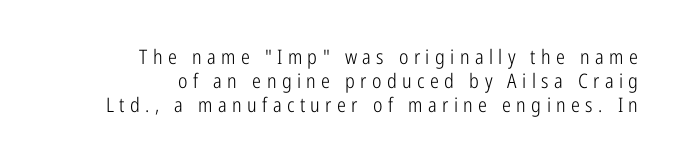
Q: Is the text bold? A: No.
Q: Is the text italic (slanted)? A: No, it is upright.
Q: Is the text underlined? A: No.
Q: How is the paragraph aligned? A: Right-aligned.
Q: Is the spacing between letters normal or unusually wide? A: Unusually wide.
